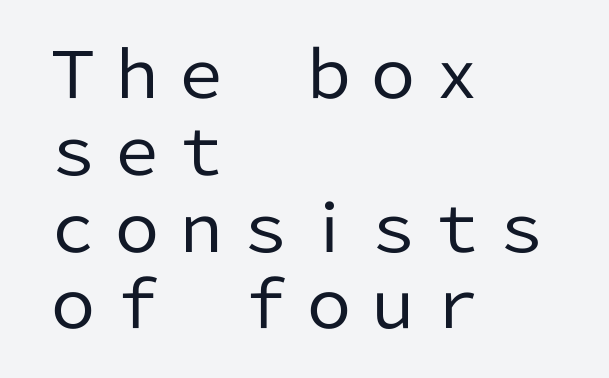
Q: Is the text bold? A: No.
Q: Is the text italic (slanted)? A: No, it is upright.
Q: Is the typeface a serif or a sans-serif typeface? A: Sans-serif.
Q: Is the text underlined? A: No.
Q: How is the paragraph aligned? A: Left-aligned.
Q: Is the spacing between letters normal or unusually wide? A: Normal.
Q: Width (condensed, normal, or wide)? A: Normal.
Q: Stroke contrast? A: Low.
Q: x-height? A: Medium.
Q: Monospaced? A: No.
